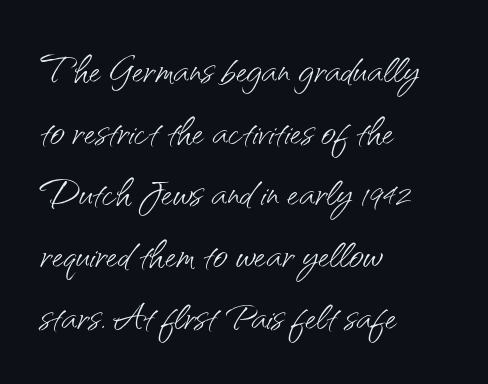
Default kerning and tracking; the words read as compact shapes. Is this a fixed-width face? No — the glyphs have proportional, varying widths. Just letters on the line, the space beneath them empty. Short and long lines alike share a common starting point at left.
